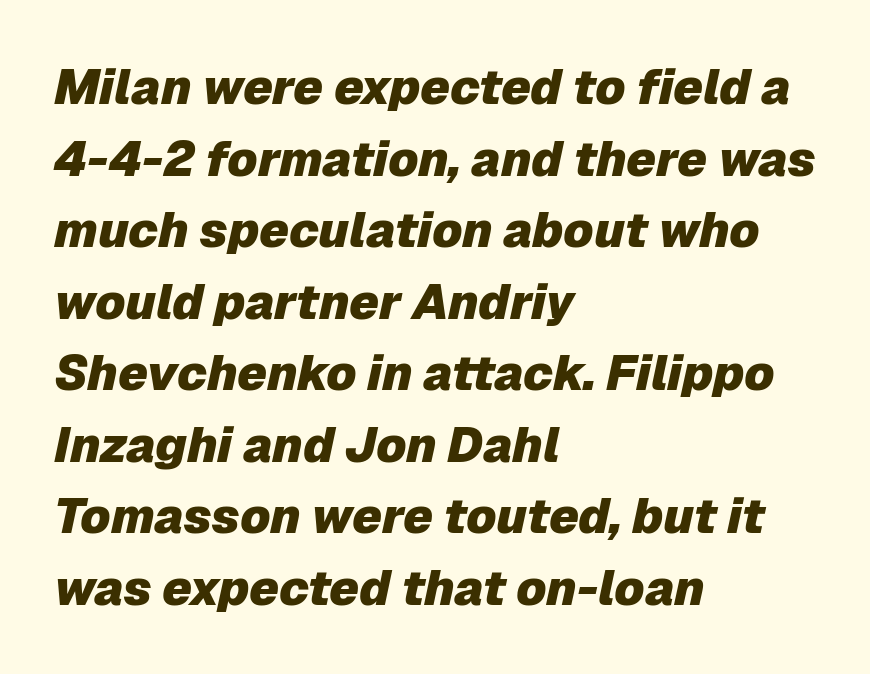
These lines stack with their left ends in a neat column. The passage shown is not underscored anywhere. Nothing unusual about the tracking: characters are spaced as the font intends. This sample keeps an unexceptional amount of space between lines. Heavy, bold letterforms.
